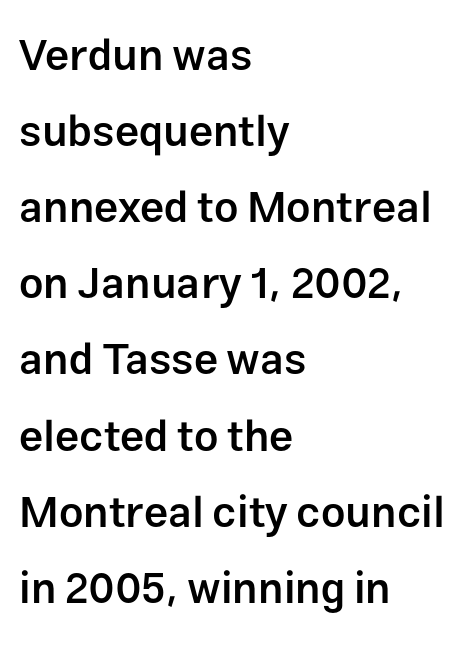
{"serif": "no", "italic": "no", "bold": "semi", "weight": "semibold", "width": "normal", "stroke_contrast": "low", "x_height": "medium", "monospaced": "no", "underline": "no", "align": "left", "line_spacing_ratio": 1.77, "letter_spacing": "normal", "letter_spacing_em": 0.0, "glyph_px": 43}
